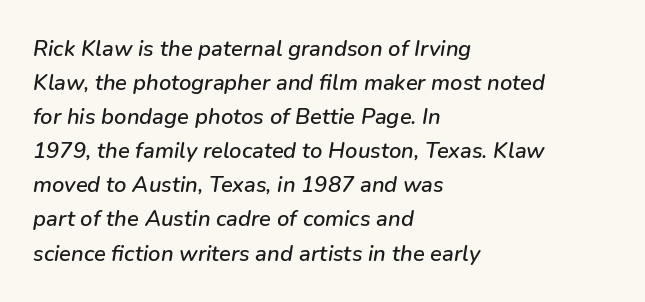
Q: Is the text italic (slanted)? A: Yes, it leans right by about 9 degrees.
Q: Is the text underlined? A: No.
Q: How is the paragraph aligned? A: Left-aligned.
Q: Is the spacing between letters normal or unusually wide? A: Normal.
Q: Is the spacing between lines tight, normal or loose? A: Normal.
